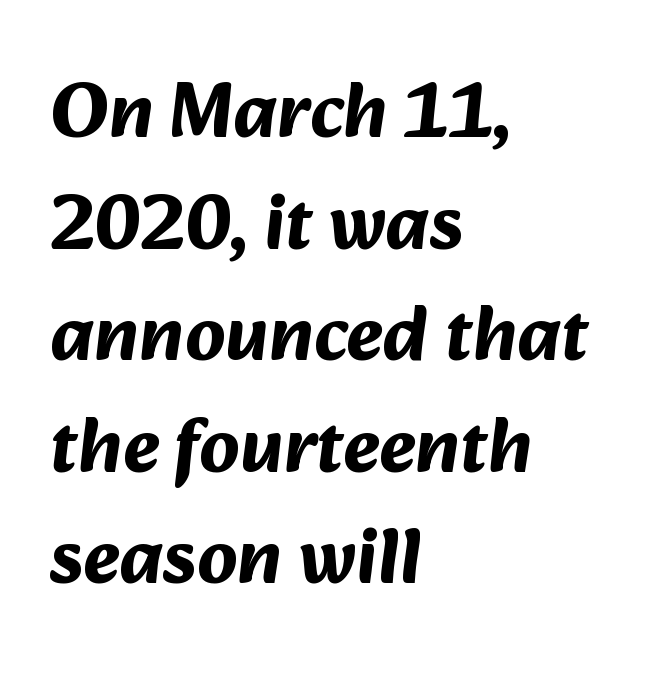
The image shows 78 px bold sans-serif type; set left-aligned, normal line spacing (1.43x), normal letter spacing, not underlined; medium stroke contrast and a medium x-height.
